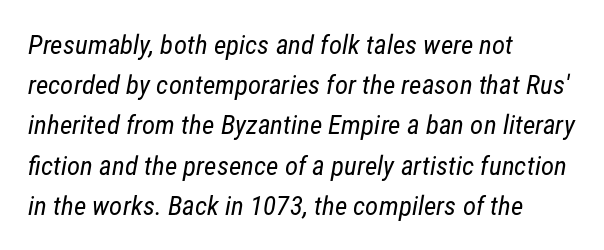
Q: Is the text bold? A: No.
Q: Is the text underlined? A: No.
Q: How is the paragraph aligned? A: Left-aligned.
Q: Is the spacing between letters normal or unusually wide? A: Normal.
Q: Is the spacing between lines tight, normal or loose? A: Normal.
